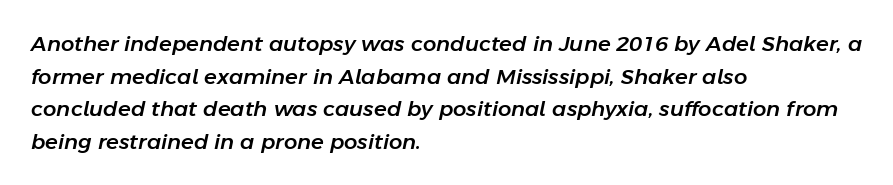
Q: Is the text italic (slanted)? A: Yes, it leans right by about 11 degrees.
Q: Is the text underlined? A: No.
Q: How is the paragraph aligned? A: Left-aligned.
Q: Is the spacing between letters normal or unusually wide? A: Normal.
Q: Is the spacing between lines tight, normal or loose? A: Normal.
